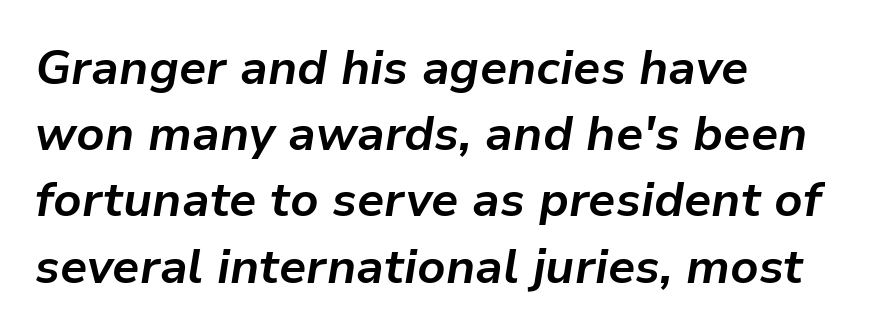
A typesetter would call this proportional, since set widths differ per character. Observe the lean: these are italic letterforms. Leading: standard. Anything drawn beneath the words? Only blank space. The rendering anchors every line to the left-hand side.
